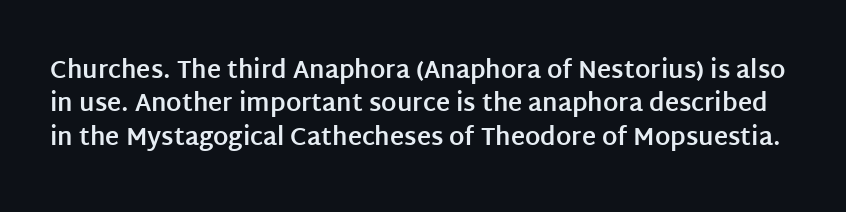
Q: Is the text bold? A: Yes.
Q: Is the text italic (slanted)? A: No, it is upright.
Q: Is the text underlined? A: No.
Q: Is the spacing between letters normal or unusually wide? A: Normal.
Q: Is the spacing between lines tight, normal or loose? A: Normal.
